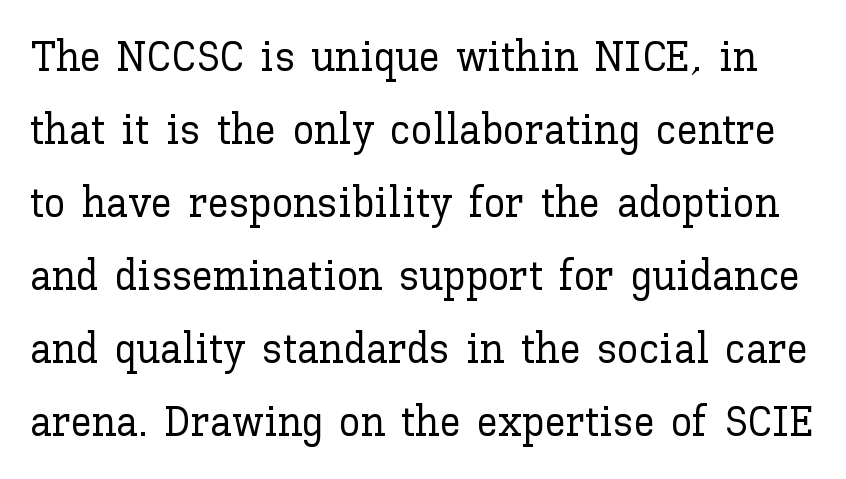
Q: Is the text italic (slanted)? A: No, it is upright.
Q: Is the text underlined? A: No.
Q: Is the spacing between letters normal or unusually wide? A: Normal.
Q: Is the spacing between lines tight, normal or loose? A: Normal.
Q: Width (condensed, normal, or wide)? A: Normal.
Q: Stroke contrast? A: Low.
Q: x-height? A: Medium.
Q: Monospaced? A: No.
